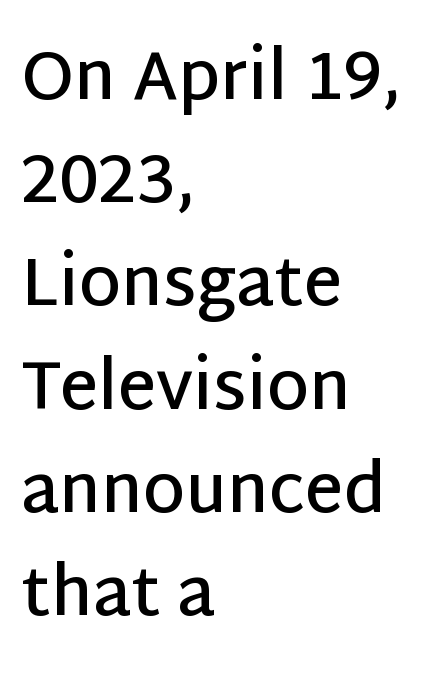
Q: Is the text bold? A: Semi-bold.
Q: Is the text italic (slanted)? A: No, it is upright.
Q: Is the typeface a serif or a sans-serif typeface? A: Sans-serif.
Q: Is the text underlined? A: No.
Q: How is the paragraph aligned? A: Left-aligned.
Q: Is the spacing between letters normal or unusually wide? A: Normal.
Q: Is the spacing between lines tight, normal or loose? A: Normal.
Q: Width (condensed, normal, or wide)? A: Normal.
Q: Stroke contrast? A: Low.
Q: x-height? A: Large.
Q: Monospaced? A: No.
